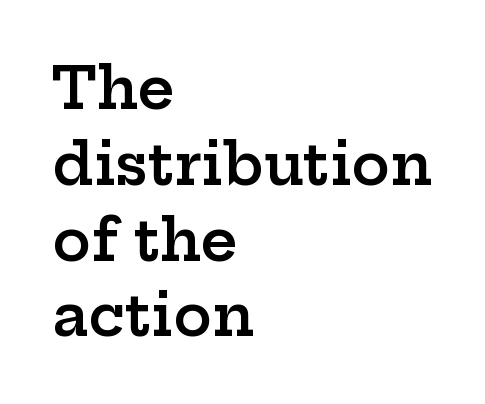
{"serif": "yes", "italic": "no", "bold": "semi", "weight": "semibold", "width": "wide", "stroke_contrast": "low", "x_height": "medium", "monospaced": "no", "underline": "no", "align": "left", "line_spacing": "normal", "line_spacing_ratio": 1.33, "letter_spacing": "normal", "letter_spacing_em": 0.0, "glyph_px": 57}
